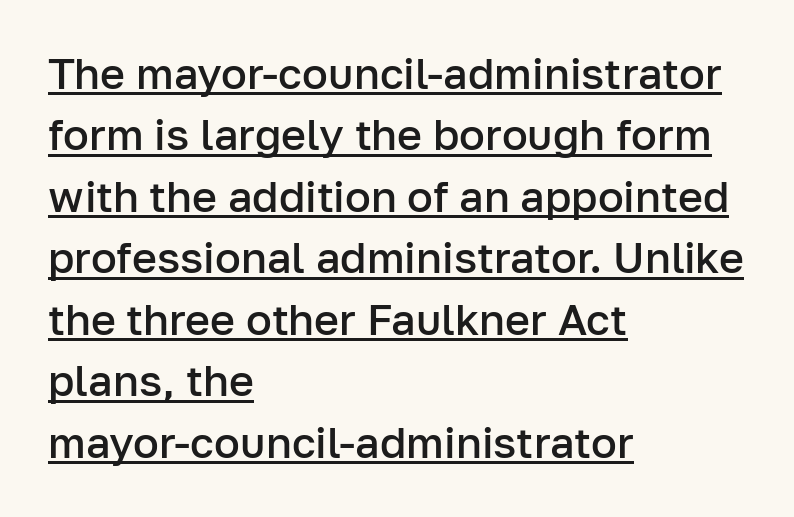
Q: Is the text bold? A: Semi-bold.
Q: Is the text italic (slanted)? A: No, it is upright.
Q: Is the typeface a serif or a sans-serif typeface? A: Sans-serif.
Q: Is the text underlined? A: Yes.
Q: How is the paragraph aligned? A: Left-aligned.
Q: Is the spacing between letters normal or unusually wide? A: Normal.
Q: Is the spacing between lines tight, normal or loose? A: Normal.
Q: Width (condensed, normal, or wide)? A: Normal.
Q: Stroke contrast? A: Low.
Q: x-height? A: Medium.
Q: Monospaced? A: No.
